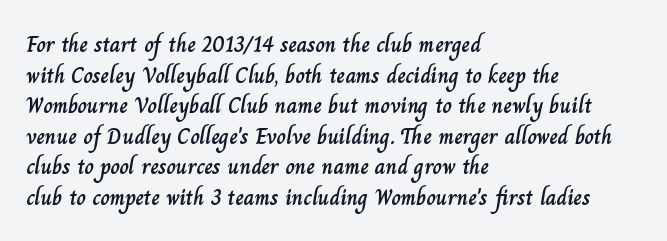
A typesetter would call this leading conventional body-copy spacing. Tracking value appears to be zero — textbook default spacing. Short and long lines alike share a common starting point at left. Decoration check: the copy has no underline.
